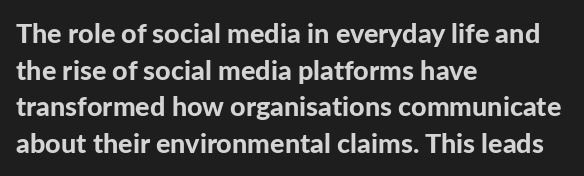
Casual observation: everything's shoved over to the left. Look at the tracking — it's just the regular setting, nothing added. The rendering uses a moderate line-height, typical for paragraphs. Decoration check: the copy has no underline. The face used here has the dense, thick strokes of a bold. The typography opts for an upright posture over an oblique one.
